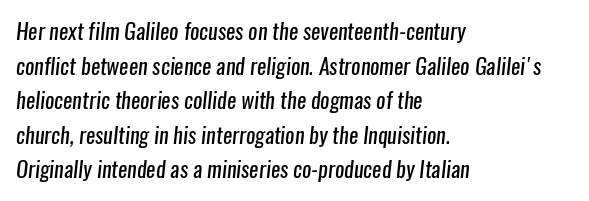
The image shows 22 px text type; set left-aligned, normal line spacing (1.57x), normal letter spacing, not underlined.
